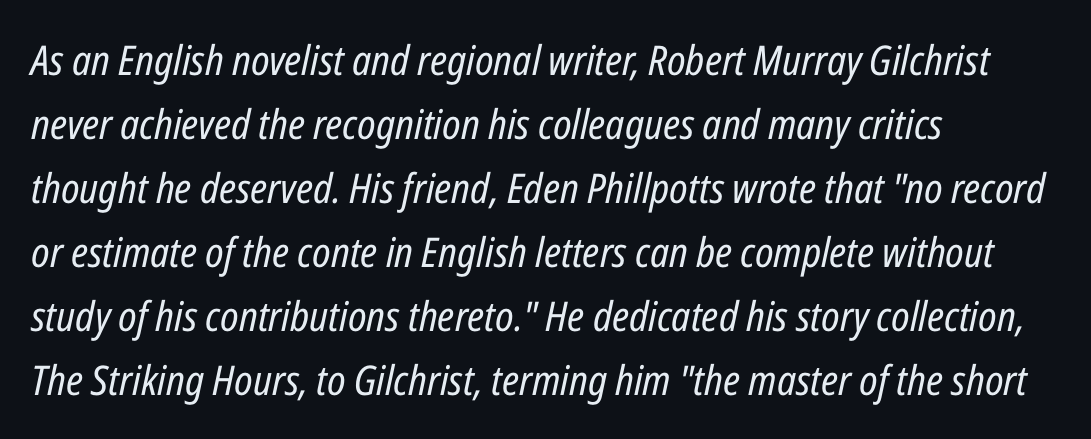
The image shows 41 px regular-weight, condensed type, italic (leaning right); set left-aligned, normal line spacing (1.56x), normal letter spacing, not underlined; low stroke contrast and a medium x-height.
